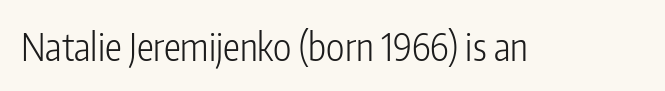
The image shows 38 px light, condensed sans-serif type, upright; set normal letter spacing, not underlined; low stroke contrast and a medium x-height.
